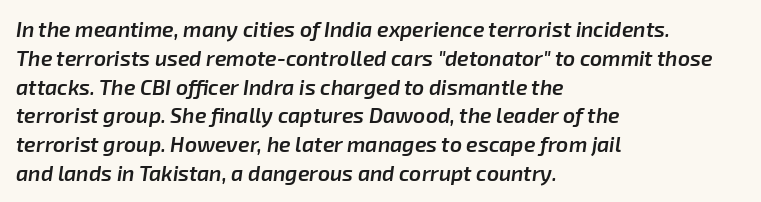
Underline: absent. Compared with typical body copy, the letter spacing here is the same. A typesetter would call this leading conventional body-copy spacing. Stroke thickness is moderately raised; the sample reads as semibold. This is oblique type, the kind used for emphasis or titles. Notice how the passage keeps a crisp vertical edge on the left only.
